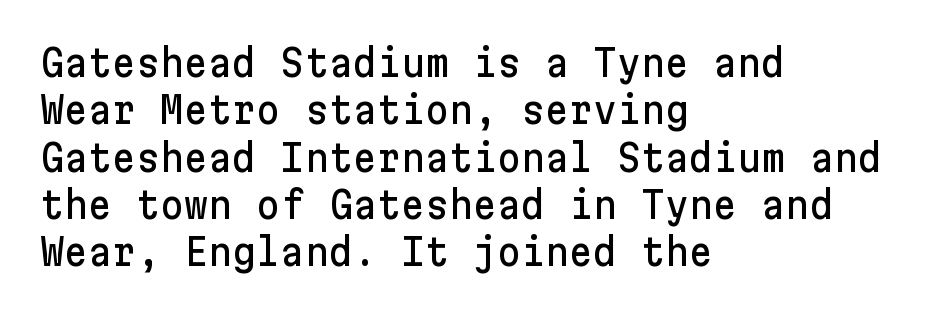
The image shows 37 px sans-serif type, upright; set left-aligned, normal line spacing (1.28x), normal letter spacing, not underlined; low stroke contrast and a medium x-height.
